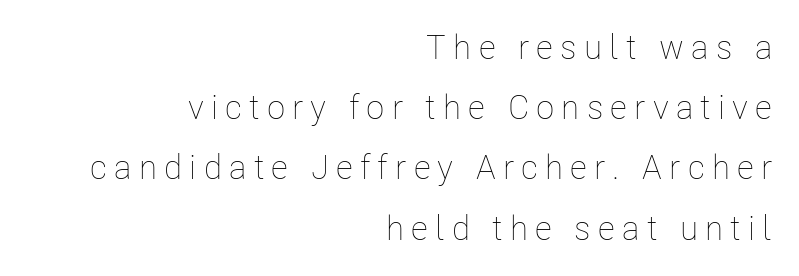
{"italic": "no", "bold": "no", "weight": "thin", "width": "condensed", "stroke_contrast": "low", "x_height": "medium", "monospaced": "no", "underline": "no", "align": "right", "line_spacing_ratio": 1.77, "letter_spacing": "wide", "letter_spacing_em": 0.21, "glyph_px": 34}
